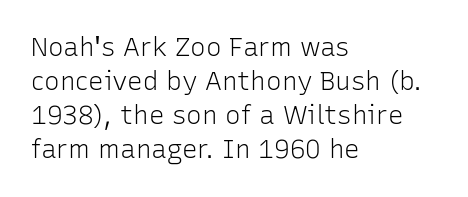
{"italic": "no", "bold": "no", "underline": "no", "align": "left", "line_spacing": "normal", "line_spacing_ratio": 1.31, "letter_spacing": "normal", "letter_spacing_em": 0.0, "glyph_px": 26}
